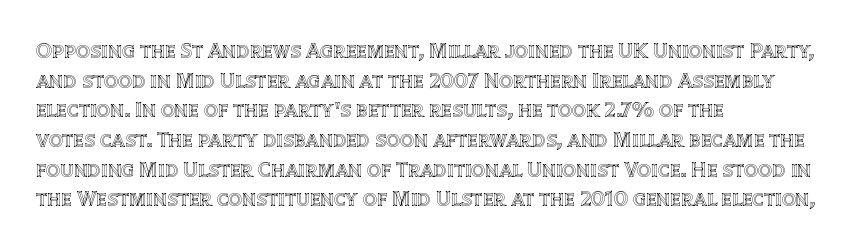
{"italic": "no", "underline": "no", "align": "left", "line_spacing": "normal", "line_spacing_ratio": 1.35, "letter_spacing": "normal", "letter_spacing_em": 0.0, "glyph_px": 22}
